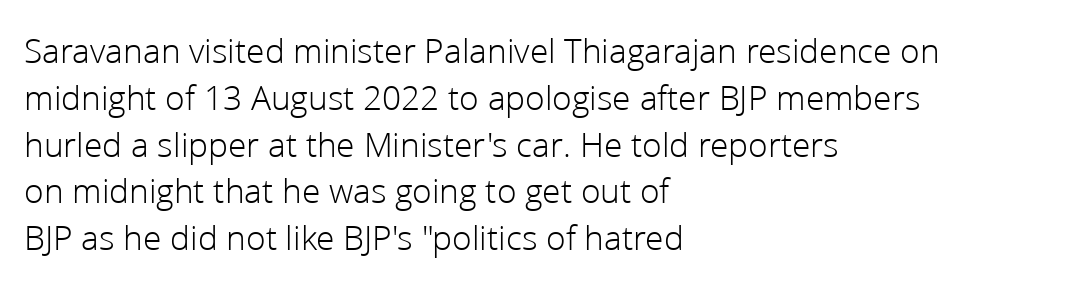
The image shows 36 px light sans-serif type, upright; set left-aligned, normal line spacing (1.3x), normal letter spacing, not underlined; low stroke contrast and a medium x-height.
